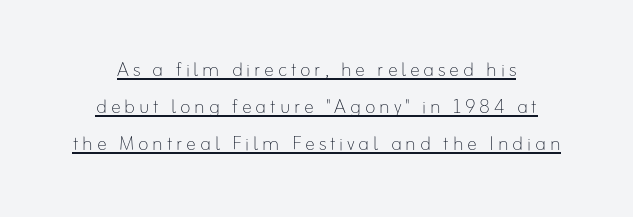
The image shows 25 px text type, upright; set centered, normal line spacing (1.49x), underlined.
